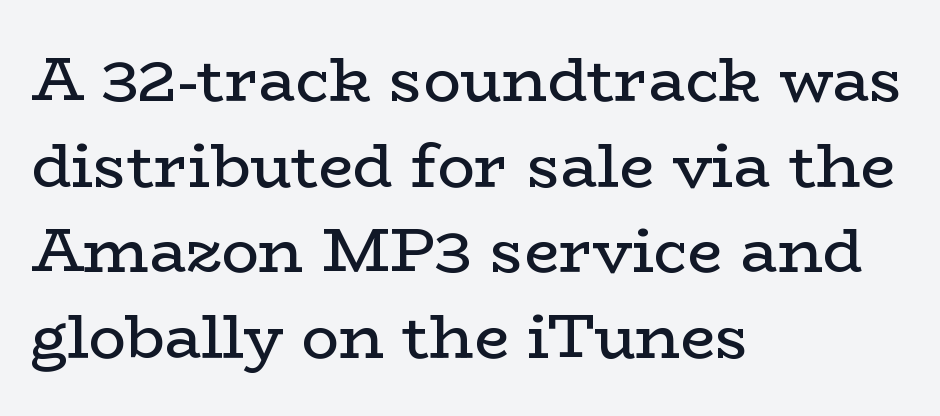
The image shows 62 px regular-weight, wide serif type, upright; set left-aligned, normal line spacing (1.38x), normal letter spacing, not underlined; low stroke contrast and a medium x-height.
